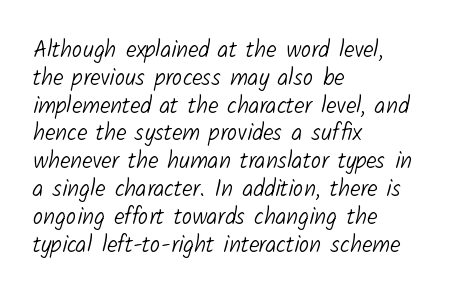
The image shows 23 px text type; set left-aligned, line spacing 1.21x, normal letter spacing, not underlined.
